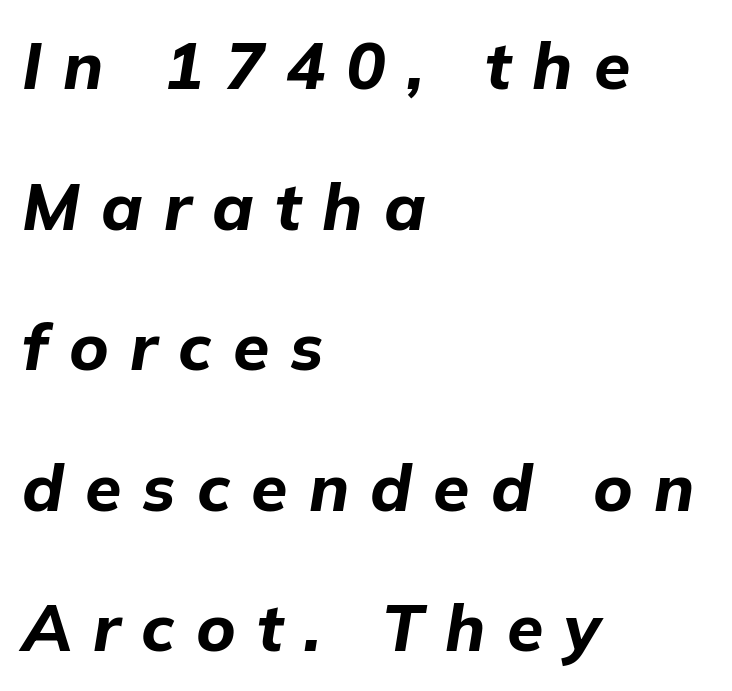
The lines are quadded left. How heavy is the stroke? Heavy — this is a bold. Honestly, the letter spacing is so wide it's the main thing you notice. You can tell it's italic because the verticals aren't actually vertical. In terms of leading, this rendering errs on the spacious side.
